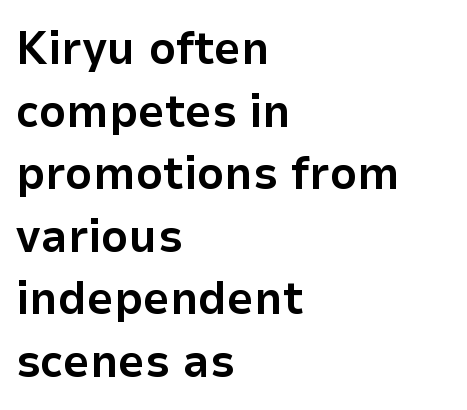
The image shows 47 px bold sans-serif type, upright; set left-aligned, normal line spacing (1.33x), normal letter spacing, not underlined; low stroke contrast and a medium x-height.
